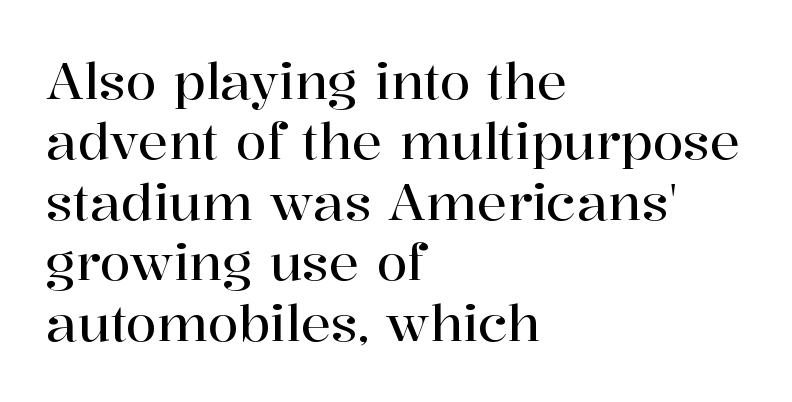
The image shows 50 px serif type, upright; set left-aligned, line spacing 1.21x, normal letter spacing, not underlined; high stroke contrast and a medium x-height.
